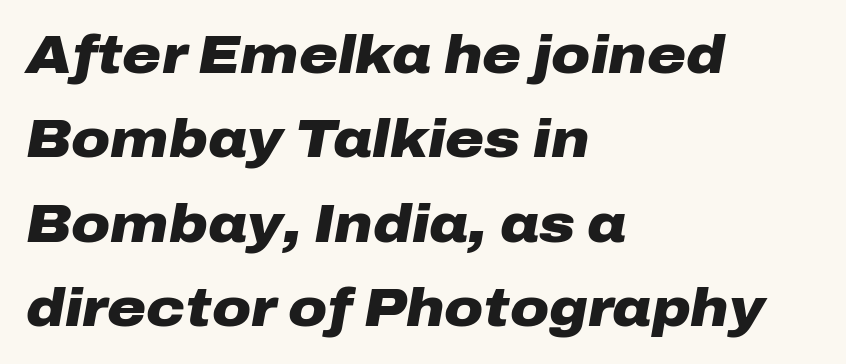
Q: Is the text bold? A: Yes.
Q: Is the text italic (slanted)? A: Yes, it leans right by about 10 degrees.
Q: Is the text underlined? A: No.
Q: How is the paragraph aligned? A: Left-aligned.
Q: Is the spacing between letters normal or unusually wide? A: Normal.
Q: Is the spacing between lines tight, normal or loose? A: Normal.
Q: Width (condensed, normal, or wide)? A: Wide.
Q: Stroke contrast? A: Low.
Q: x-height? A: Medium.
Q: Monospaced? A: No.
